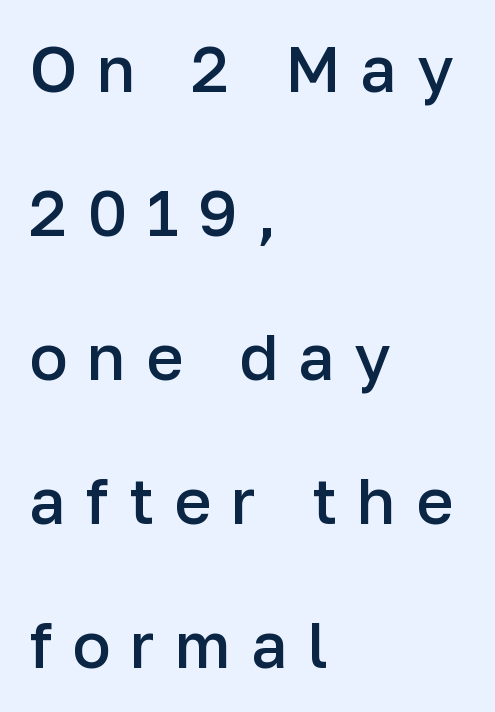
Q: Is the text bold? A: Semi-bold.
Q: Is the text italic (slanted)? A: No, it is upright.
Q: Is the typeface a serif or a sans-serif typeface? A: Sans-serif.
Q: Is the text underlined? A: No.
Q: How is the paragraph aligned? A: Left-aligned.
Q: Is the spacing between letters normal or unusually wide? A: Unusually wide.
Q: Is the spacing between lines tight, normal or loose? A: Loose.
Q: Width (condensed, normal, or wide)? A: Normal.
Q: Stroke contrast? A: Low.
Q: x-height? A: Medium.
Q: Monospaced? A: No.
